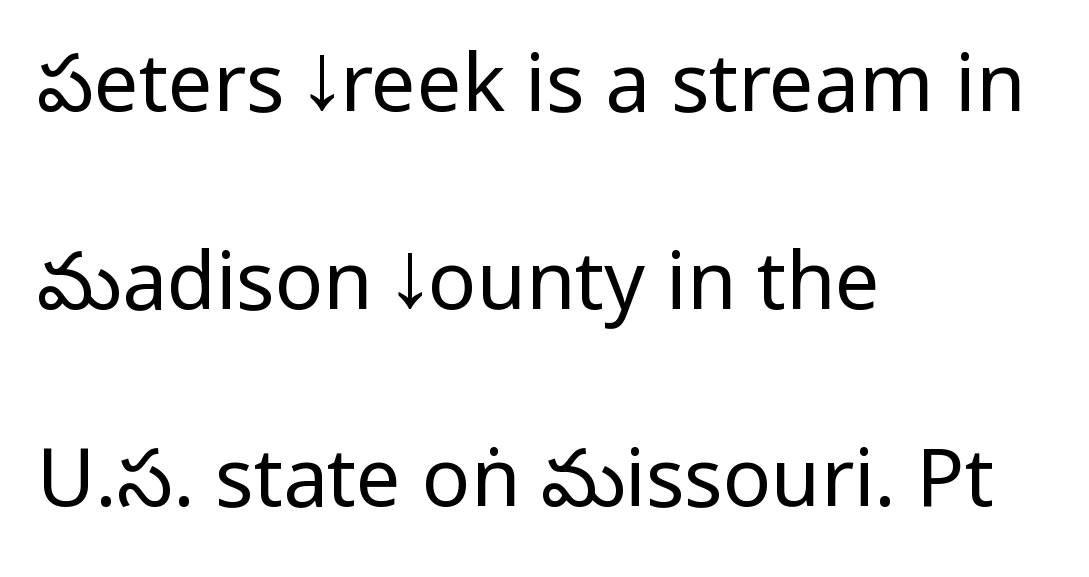
The image shows 80 px regular-weight, condensed sans-serif type, upright; set left-aligned, loose line spacing (2.47x), normal letter spacing, not underlined; low stroke contrast and a large x-height.
